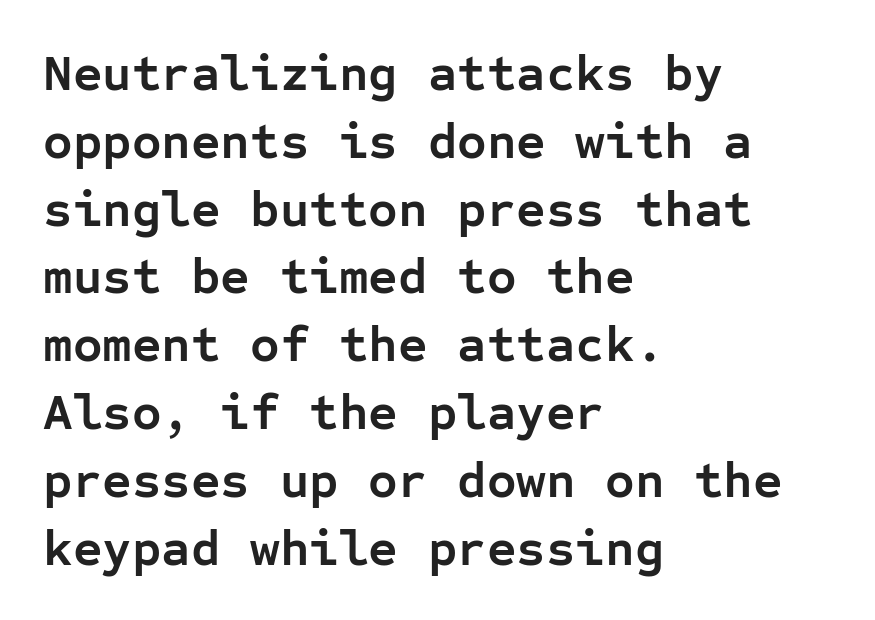
Q: Is the text bold? A: Yes.
Q: Is the text italic (slanted)? A: No, it is upright.
Q: Is the typeface a serif or a sans-serif typeface? A: Sans-serif.
Q: Is the text underlined? A: No.
Q: How is the paragraph aligned? A: Left-aligned.
Q: Is the spacing between letters normal or unusually wide? A: Normal.
Q: Is the spacing between lines tight, normal or loose? A: Normal.
Q: Width (condensed, normal, or wide)? A: Normal.
Q: Stroke contrast? A: Low.
Q: x-height? A: Medium.
Q: Monospaced? A: Yes.
